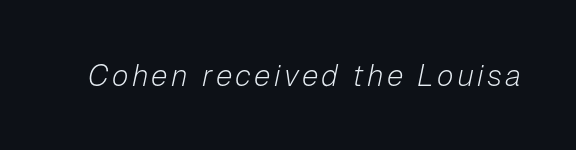
Q: Is the text bold? A: No.
Q: Is the text italic (slanted)? A: Yes, it leans right by about 12 degrees.
Q: Is the text underlined? A: No.
Q: Width (condensed, normal, or wide)? A: Normal.
Q: Stroke contrast? A: Low.
Q: x-height? A: Medium.
Q: Monospaced? A: No.
